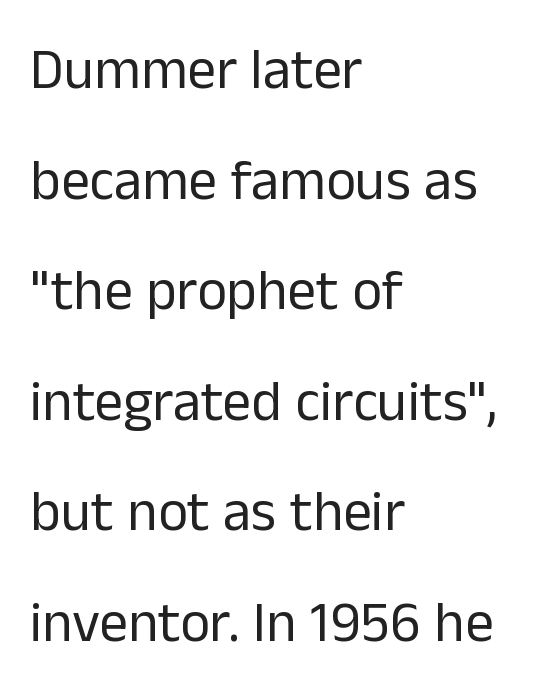
{"serif": "no", "italic": "no", "bold": "no", "weight": "regular", "width": "normal", "stroke_contrast": "low", "x_height": "medium", "monospaced": "no", "underline": "no", "align": "left", "line_spacing": "loose", "line_spacing_ratio": 1.94, "letter_spacing": "normal", "letter_spacing_em": 0.0, "glyph_px": 57}
